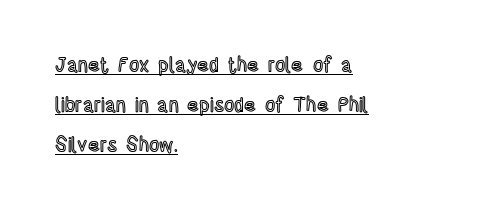
Q: Is the text italic (slanted)? A: No, it is upright.
Q: Is the text underlined? A: Yes.
Q: How is the paragraph aligned? A: Left-aligned.
Q: Is the spacing between letters normal or unusually wide? A: Normal.
Q: Is the spacing between lines tight, normal or loose? A: Loose.
